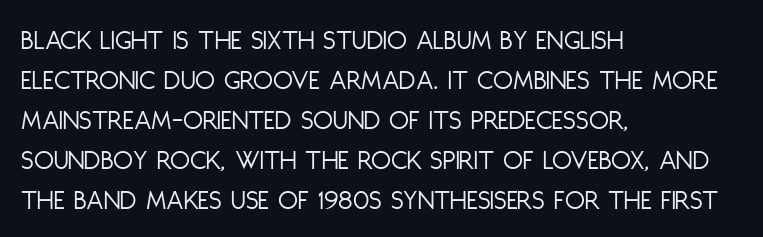
The passage shown has conventional tracking throughout. Vertical spacing — default. Plain, unruled lines of type. In terms of letterform style, serifs are entirely absent. You could not count columns in this text — the font is proportionally spaced.
